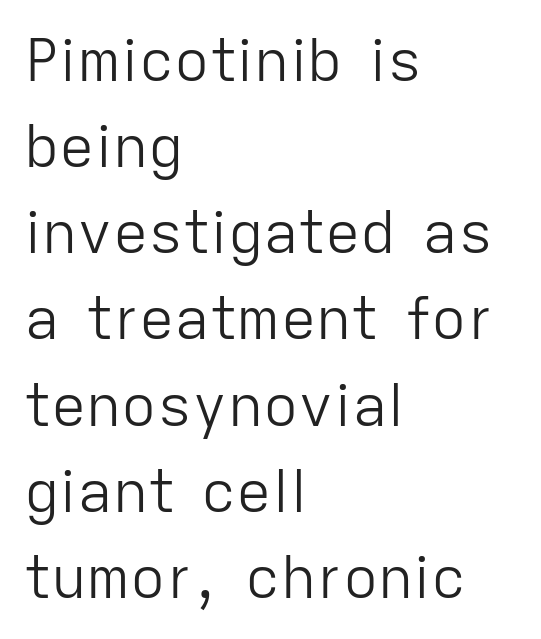
Q: Is the text bold? A: No.
Q: Is the text italic (slanted)? A: No, it is upright.
Q: Is the typeface a serif or a sans-serif typeface? A: Sans-serif.
Q: Is the text underlined? A: No.
Q: How is the paragraph aligned? A: Left-aligned.
Q: Is the spacing between letters normal or unusually wide? A: Normal.
Q: Is the spacing between lines tight, normal or loose? A: Normal.
Q: Width (condensed, normal, or wide)? A: Normal.
Q: Stroke contrast? A: Low.
Q: x-height? A: Medium.
Q: Monospaced? A: No.
